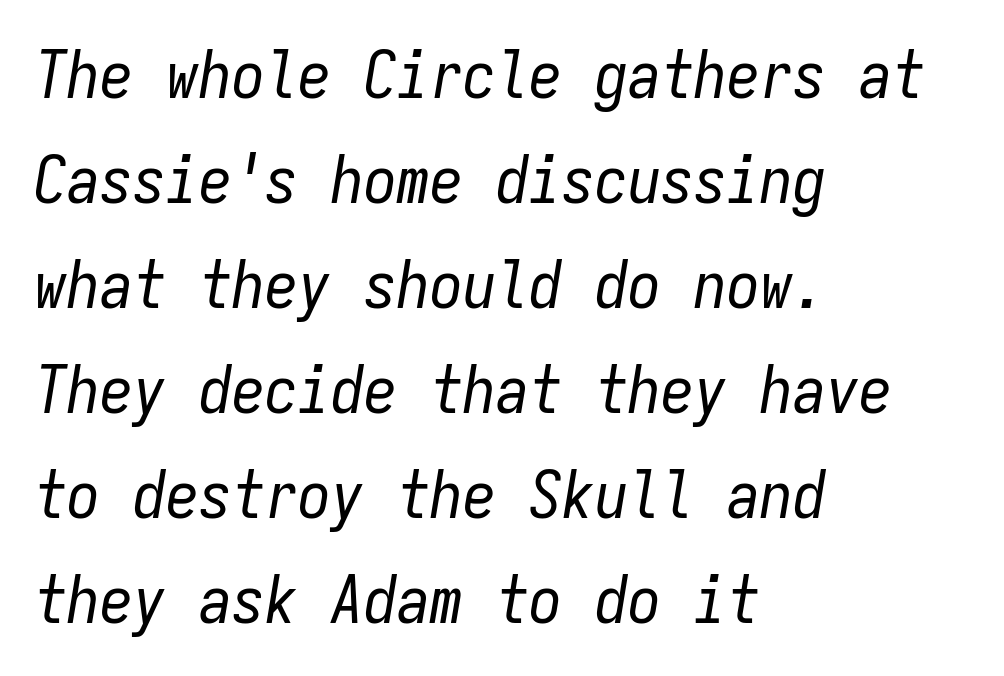
The image shows 66 px regular-weight, condensed type, italic (leaning right), monospaced; set left-aligned, normal line spacing (1.59x), normal letter spacing, not underlined; low stroke contrast and a medium x-height.
